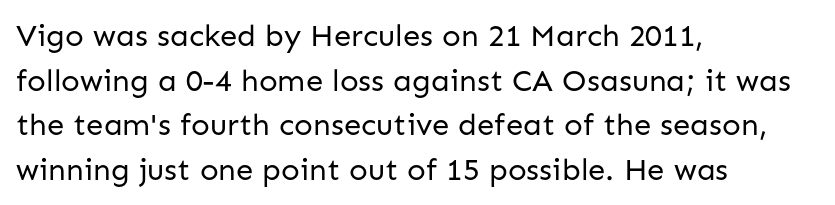
Nobody drew a line under any word here. The face used here is a sans, in the tradition of grotesques and geometrics. Notice how the stems are strictly vertical — no italics here. No extra tracking has been applied to these lines. Whoever set this chose a conventional vertical rhythm.
